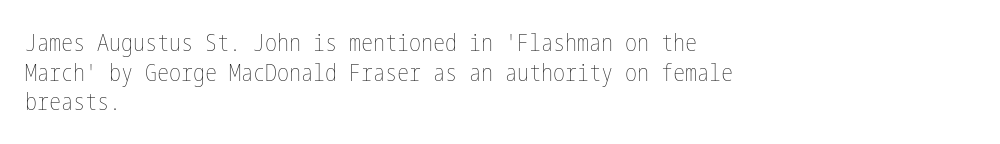
{"italic": "no", "bold": "no", "underline": "no", "align": "left", "line_spacing_ratio": 1.23, "letter_spacing": "normal", "letter_spacing_em": 0.0, "glyph_px": 24}
